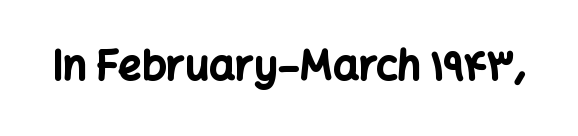
The image shows 41 px bold sans-serif type, upright; set normal letter spacing, not underlined; low stroke contrast and a medium x-height.
